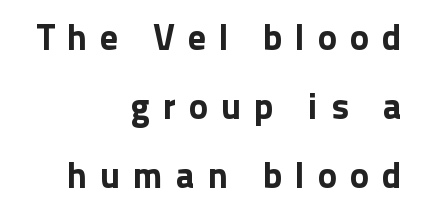
Q: Is the text italic (slanted)? A: No, it is upright.
Q: Is the typeface a serif or a sans-serif typeface? A: Sans-serif.
Q: Is the text underlined? A: No.
Q: How is the paragraph aligned? A: Right-aligned.
Q: Is the spacing between letters normal or unusually wide? A: Unusually wide.
Q: Is the spacing between lines tight, normal or loose? A: Loose.
Q: Width (condensed, normal, or wide)? A: Normal.
Q: Stroke contrast? A: Low.
Q: x-height? A: Medium.
Q: Monospaced? A: No.
